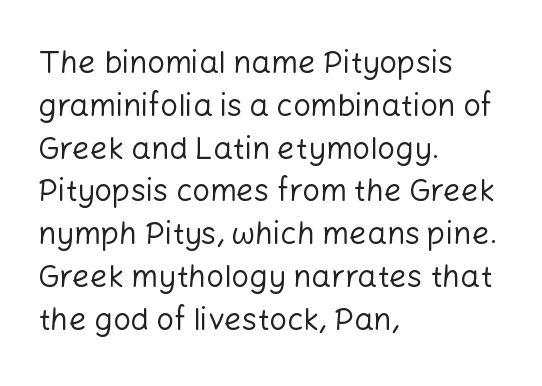
{"serif": "no", "italic": "no", "bold": "no", "weight": "regular", "width": "normal", "stroke_contrast": "low", "x_height": "medium", "monospaced": "no", "underline": "no", "align": "left", "line_spacing": "normal", "line_spacing_ratio": 1.38, "letter_spacing": "normal", "letter_spacing_em": 0.0, "glyph_px": 31}
